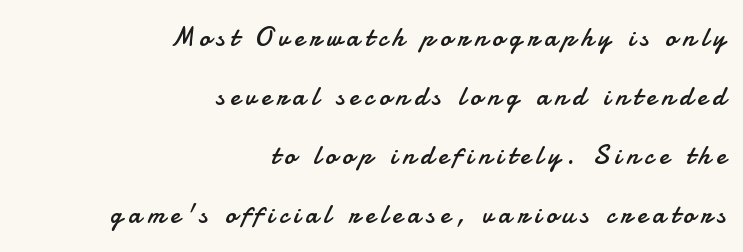
Check under the words: just untouched page. Compared with a flush-left layout, this one pins lines to the opposite, right side. Weight: not bold — regular or lighter.
